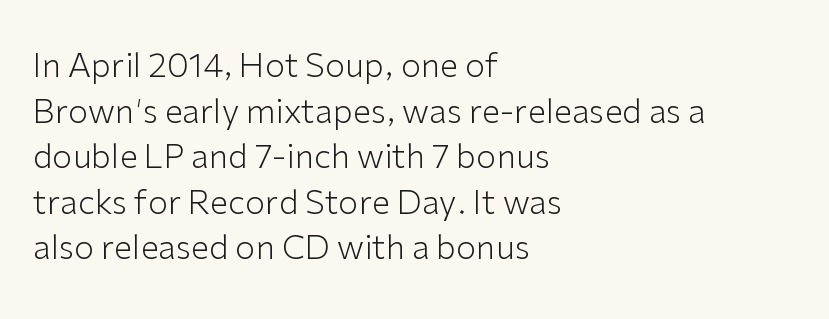
Spacing verdict: proportional, widths tailored to each character. Posture: vertical. The weight tops out at a normal text grade. A typesetter would label this face a sans. You could call the tracking neutral — neither tight nor loose. Teacher's note: observe the even left margin — that is flush-left alignment.
